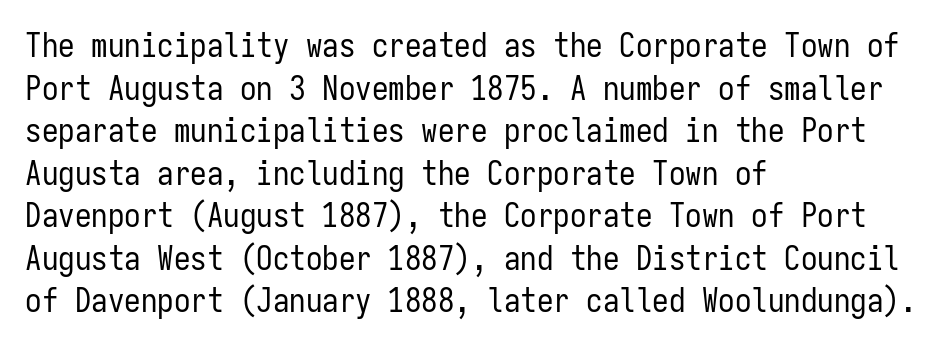
{"serif": "no", "italic": "no", "bold": "no", "weight": "regular", "width": "condensed", "stroke_contrast": "low", "x_height": "medium", "monospaced": "yes", "underline": "no", "align": "left", "line_spacing": "normal", "line_spacing_ratio": 1.29, "letter_spacing": "normal", "letter_spacing_em": 0.0, "glyph_px": 33}
